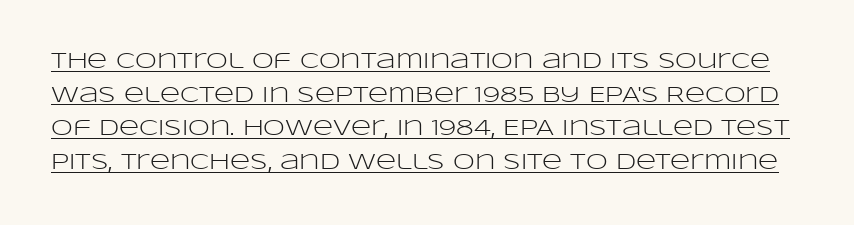
The image shows 22 px text type, upright; set normal line spacing (1.53x), normal letter spacing, underlined.
